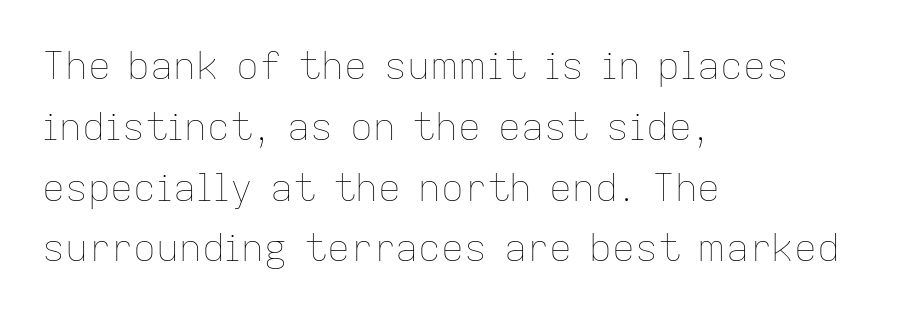
The face used here is proportionally spaced, like ordinary book or web type. The letterforms sit shoulder to shoulder at normal distance. Check under the words: just untouched page. The font is comparable to plain body text, perhaps lighter. These lines sit exactly where default settings would place them.
